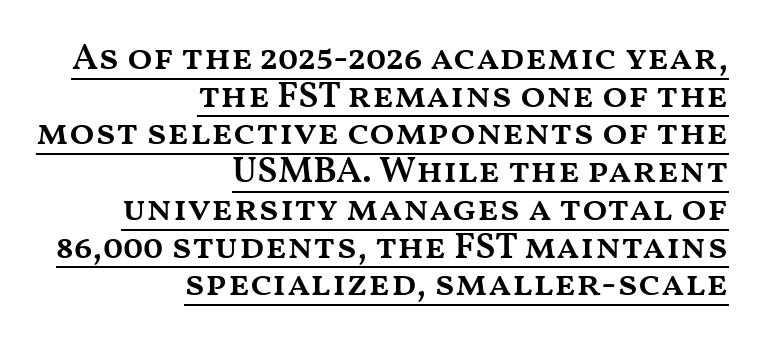
Q: Is the text bold? A: Semi-bold.
Q: Is the text italic (slanted)? A: No, it is upright.
Q: Is the text underlined? A: Yes.
Q: How is the paragraph aligned? A: Right-aligned.
Q: Is the spacing between letters normal or unusually wide? A: Normal.
Q: Is the spacing between lines tight, normal or loose? A: Tight.
Q: Width (condensed, normal, or wide)? A: Wide.
Q: Stroke contrast? A: Medium.
Q: x-height? A: Medium.
Q: Monospaced? A: No.
